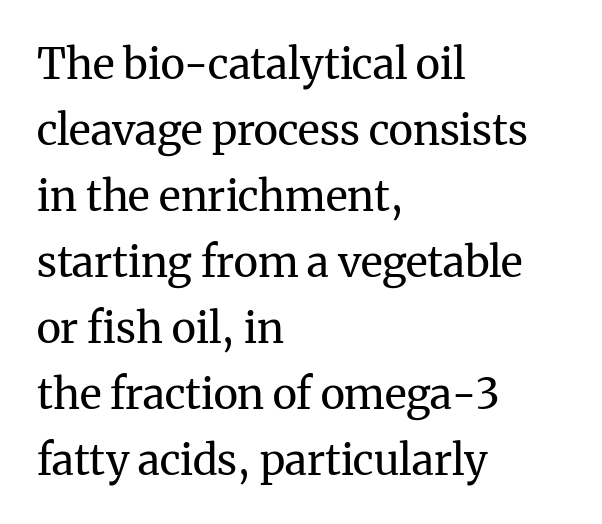
{"serif": "yes", "italic": "no", "bold": "no", "weight": "regular", "width": "normal", "stroke_contrast": "medium", "x_height": "medium", "monospaced": "no", "underline": "no", "align": "left", "line_spacing": "normal", "line_spacing_ratio": 1.57, "letter_spacing": "normal", "letter_spacing_em": 0.0, "glyph_px": 42}
